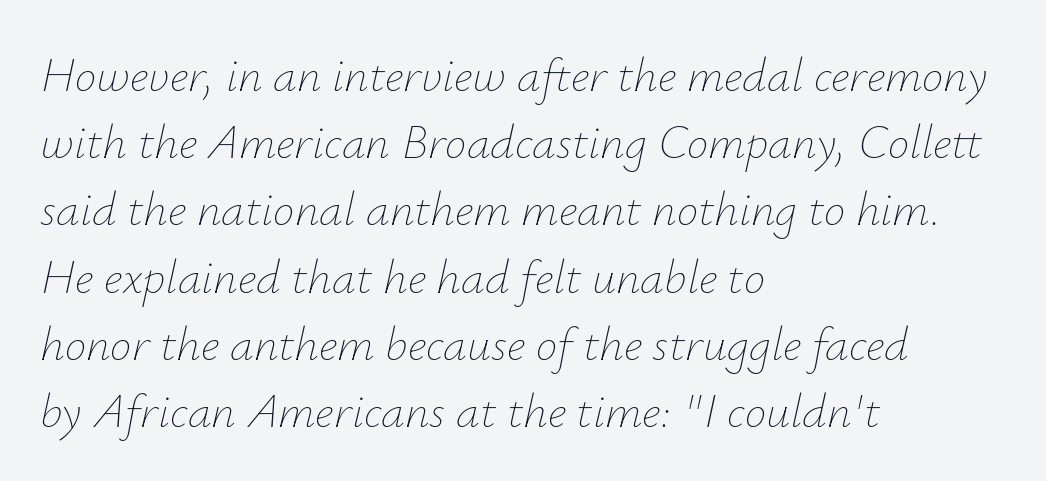
Does extra space separate the letters? No, they use regular spacing. Style check: oblique. A bare baseline throughout the passage. Horizontal bands of white between lines are of average thickness. Caption: face not bold, strokes unweighted. The passage shown is typed in a proportional face where columns would drift.
